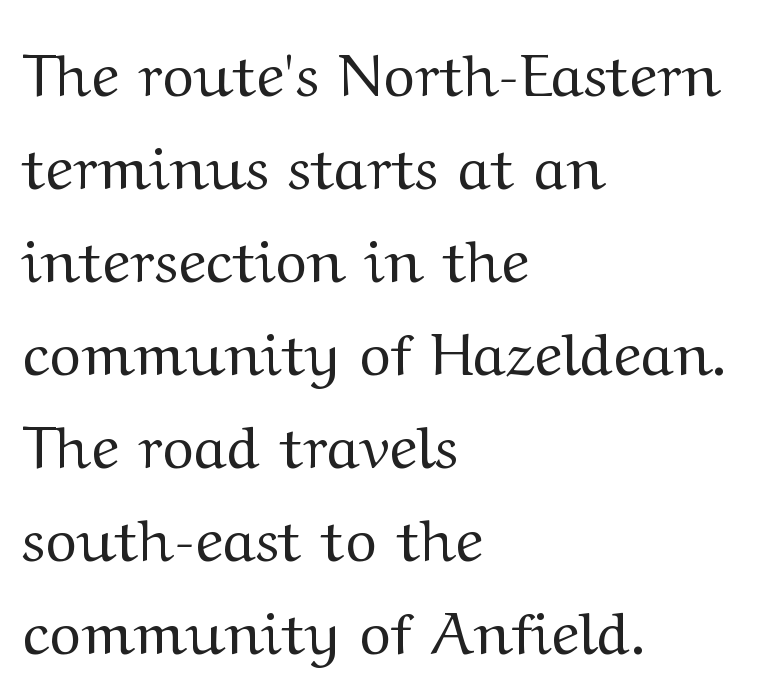
This rendering leaves character spacing at its baseline value. The space directly below the letters is spotless. Do the characters align in a grid? No, the font is proportional. Stems and bowls with no extra thickness — not bold.
